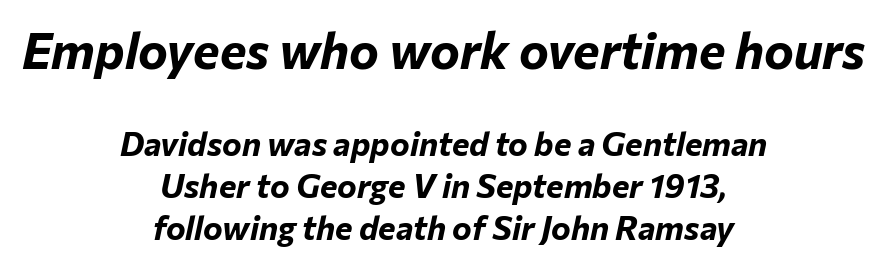
Horizontal alignment here is central, giving a formal, balanced look. Posture: slanted. Spacing verdict: proportional, widths tailored to each character. How are the letters spaced? Ordinarily, with no added tracking. The designer left line spacing at the default. Each glyph is drawn with heavy, bold strokes.
